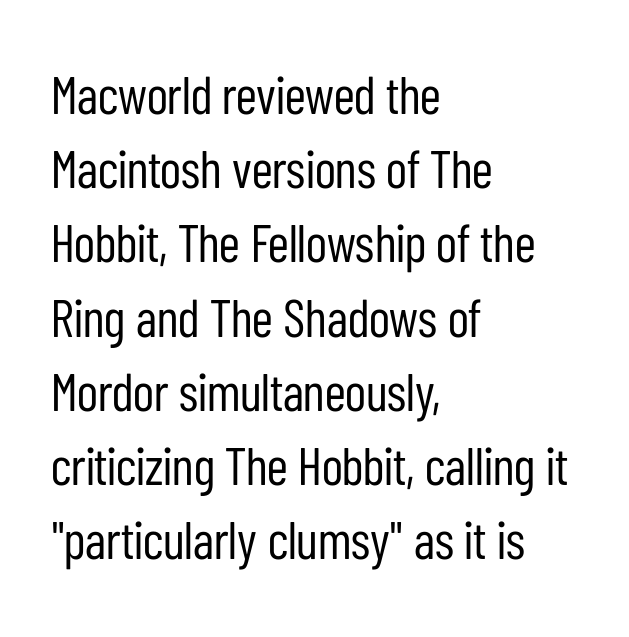
Q: Is the text bold? A: No.
Q: Is the text italic (slanted)? A: No, it is upright.
Q: Is the typeface a serif or a sans-serif typeface? A: Sans-serif.
Q: Is the text underlined? A: No.
Q: How is the paragraph aligned? A: Left-aligned.
Q: Is the spacing between letters normal or unusually wide? A: Normal.
Q: Is the spacing between lines tight, normal or loose? A: Normal.
Q: Width (condensed, normal, or wide)? A: Condensed.
Q: Stroke contrast? A: Low.
Q: x-height? A: Medium.
Q: Monospaced? A: No.
